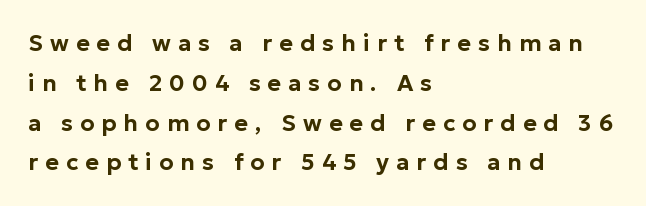
The image shows 23 px text type, upright; set left-aligned, line spacing 1.73x, unusually wide letter spacing (+0.31 em), not underlined.
